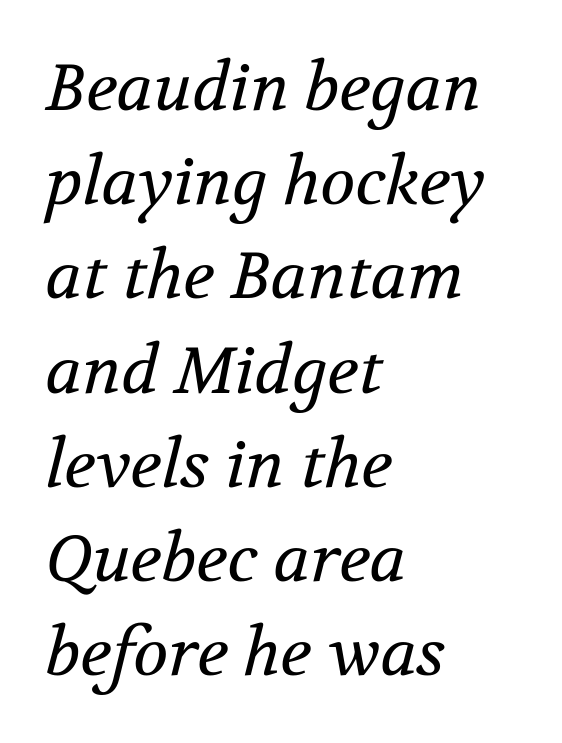
Q: Is the text bold? A: No.
Q: Is the text italic (slanted)? A: Yes, it leans right by about 12 degrees.
Q: Is the typeface a serif or a sans-serif typeface? A: Serif.
Q: Is the text underlined? A: No.
Q: How is the paragraph aligned? A: Left-aligned.
Q: Is the spacing between letters normal or unusually wide? A: Normal.
Q: Is the spacing between lines tight, normal or loose? A: Normal.
Q: Width (condensed, normal, or wide)? A: Normal.
Q: Stroke contrast? A: Medium.
Q: x-height? A: Medium.
Q: Monospaced? A: No.
